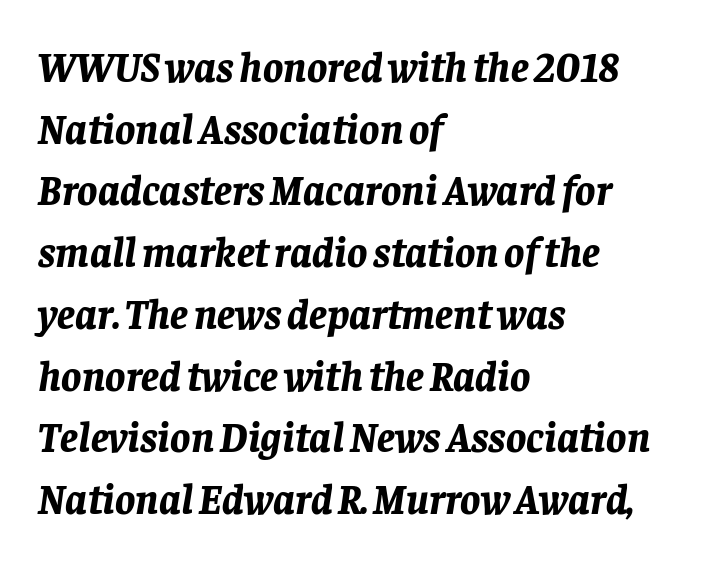
The image shows 42 px bold type, italic (leaning right); set left-aligned, normal line spacing (1.47x), normal letter spacing, not underlined; low stroke contrast and a large x-height.
